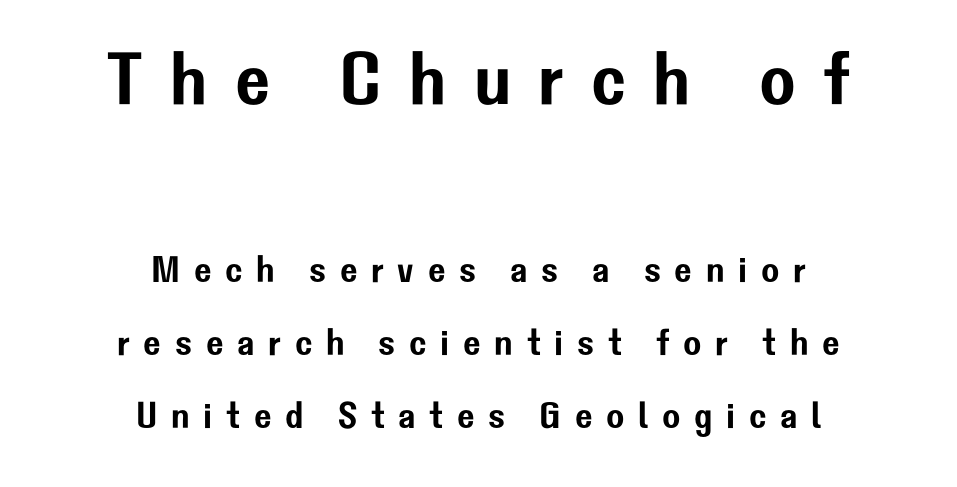
{"serif": "no", "italic": "no", "width": "normal", "stroke_contrast": "low", "x_height": "medium", "monospaced": "no", "underline": "no", "align": "center", "line_spacing": "loose", "line_spacing_ratio": 1.97, "letter_spacing": "wide", "letter_spacing_em": 0.37, "larger_block": "first", "size_ratio": 2.0, "glyph_px": 74}
